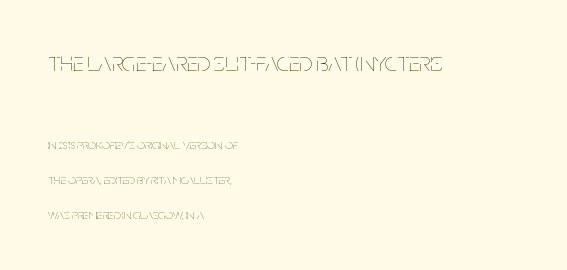
{"italic": "no", "bold": "no", "underline": "no", "align": "left", "line_spacing": "loose", "line_spacing_ratio": 2.49, "letter_spacing": "normal", "letter_spacing_em": 0.0, "larger_block": "first", "size_ratio": 1.93, "glyph_px": 27}
